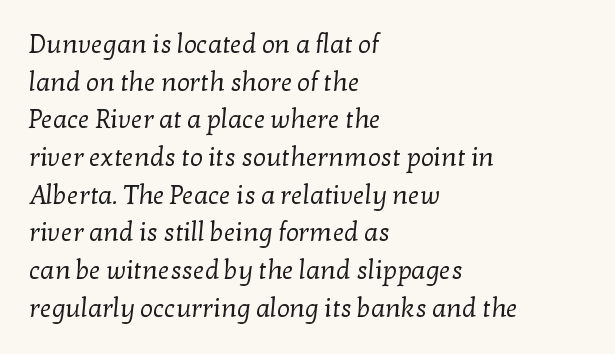
The zone under the glyphs is completely vacant. Short note: letters normally spaced. Vertically, the passage feels balanced, rows spaced as you'd expect. Think standard paragraph weight, or any step lighter than that.
